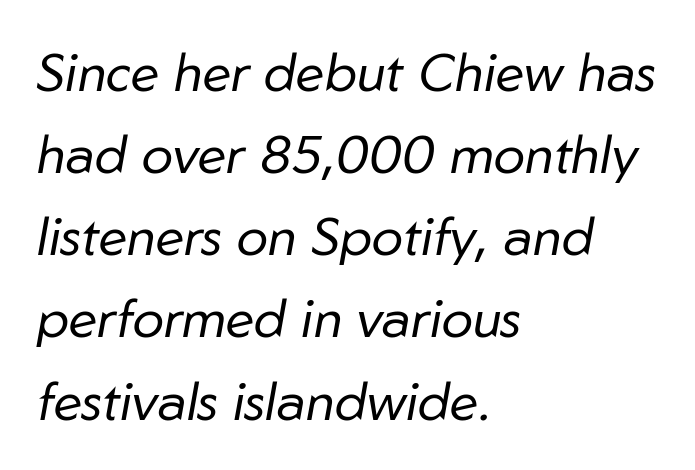
{"italic": "yes", "lean": "right", "slant_degrees": 10, "bold": "no", "weight": "regular", "width": "normal", "stroke_contrast": "low", "x_height": "medium", "monospaced": "no", "underline": "no", "align": "left", "line_spacing": "normal", "line_spacing_ratio": 1.55, "letter_spacing": "normal", "letter_spacing_em": 0.0, "glyph_px": 53}
